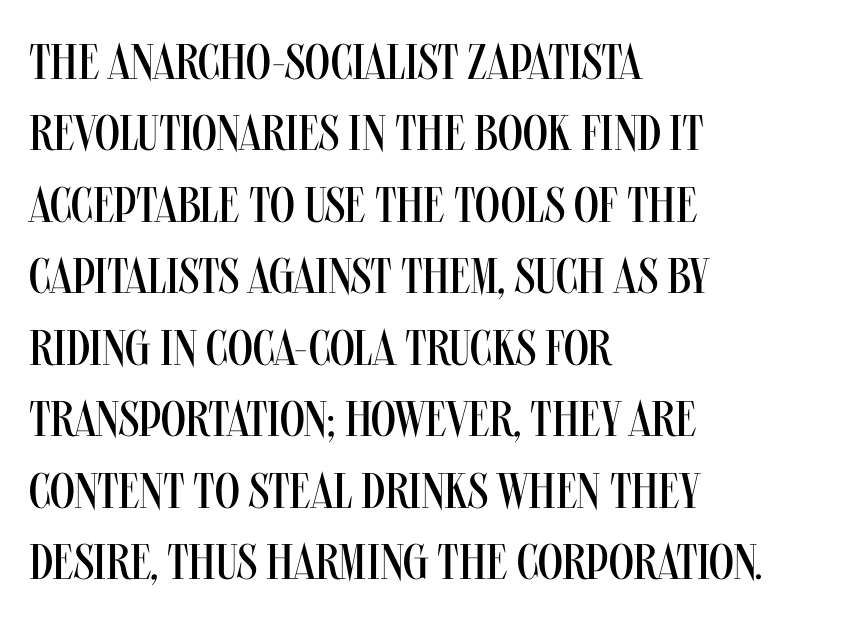
{"serif": "no", "italic": "no", "bold": "no", "weight": "regular", "width": "condensed", "stroke_contrast": "medium", "x_height": "large", "monospaced": "no", "underline": "no", "align": "left", "line_spacing": "normal", "line_spacing_ratio": 1.43, "letter_spacing": "normal", "letter_spacing_em": 0.0, "glyph_px": 50}
